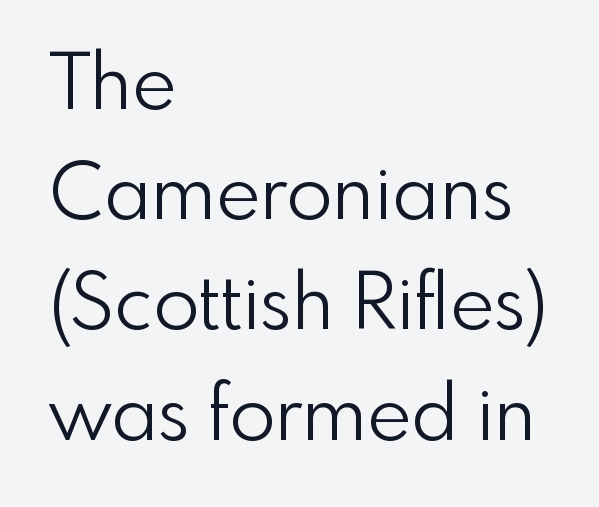
Q: Is the text bold? A: No.
Q: Is the text italic (slanted)? A: No, it is upright.
Q: Is the typeface a serif or a sans-serif typeface? A: Sans-serif.
Q: Is the text underlined? A: No.
Q: How is the paragraph aligned? A: Left-aligned.
Q: Is the spacing between letters normal or unusually wide? A: Normal.
Q: Is the spacing between lines tight, normal or loose? A: Normal.
Q: Width (condensed, normal, or wide)? A: Normal.
Q: x-height? A: Small.
Q: Monospaced? A: No.
